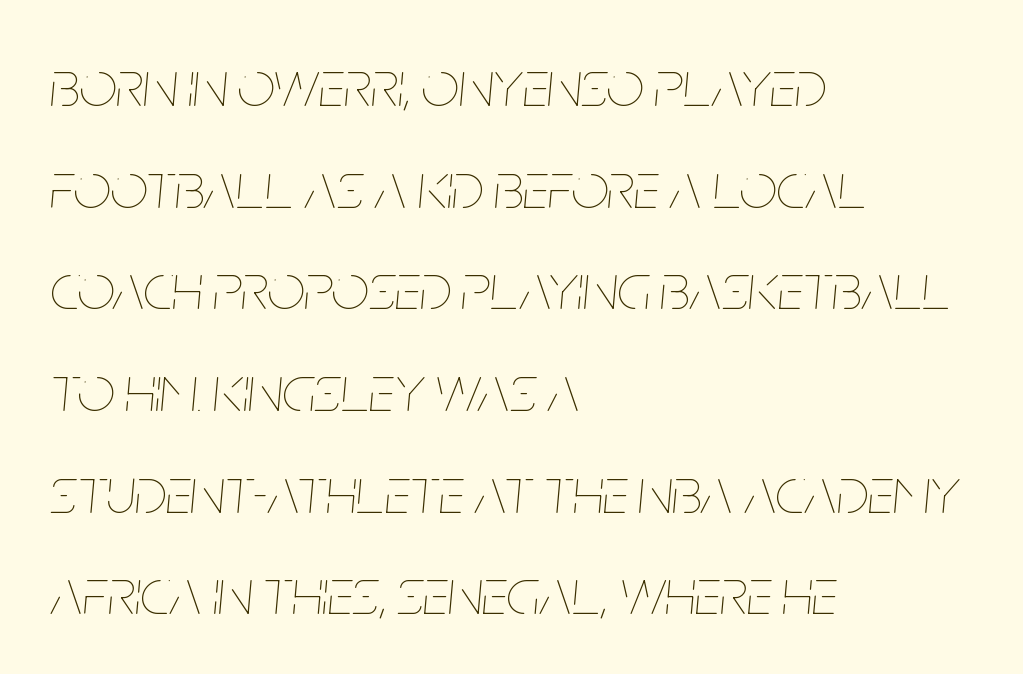
This sample has the flowing, uneven cadence of proportional lettering. Italic? Definitely — the glyphs are oblique. Leading: standard. The typeface has the unassuming heft of standard copy or less. Reading down the block, your eye returns to a fixed left position each line.
